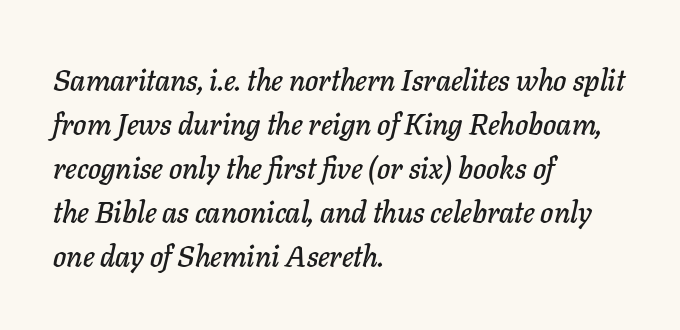
The image shows 30 px text type, italic (leaning right); set left-aligned, normal line spacing (1.47x), normal letter spacing, not underlined; low stroke contrast and a medium x-height.
